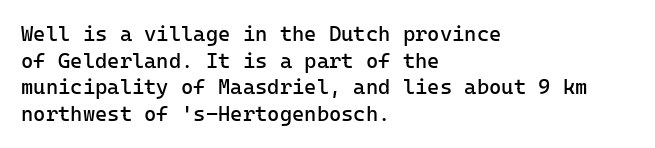
The image shows 21 px text type, upright; set left-aligned, normal line spacing (1.27x), normal letter spacing, not underlined.
